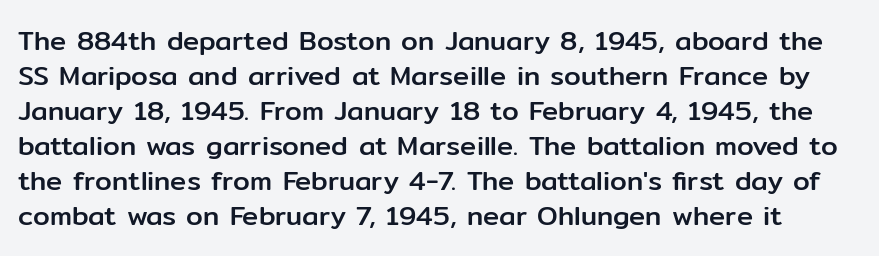
The space directly below the letters is spotless. Normally led — the rows are evenly, conventionally spaced. Is the letter spacing exaggerated? No — it looks like the ordinary default. It's the straight-up-and-down kind of type.
